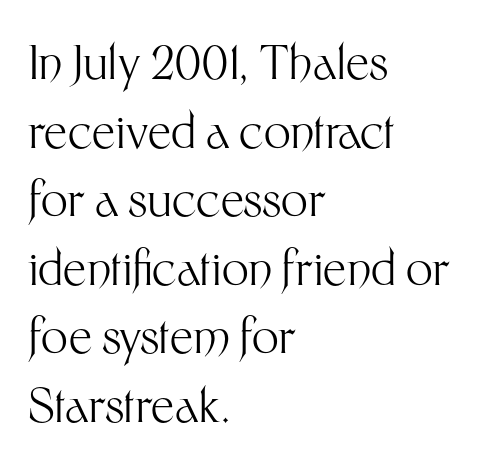
The rendering keeps characters at their native spacing. This is the regular roman posture of the typeface. Looks like regular typesetting: each glyph gets only the width it needs. Counters stay open thanks to moderate or lighter strokes. The glyphs in this specimen are sans serif.
